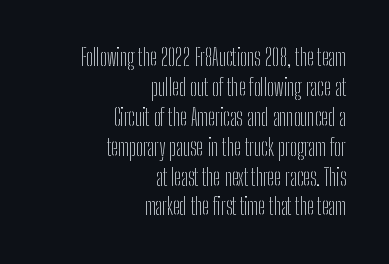
The image shows 23 px text type, upright; set right-aligned, normal line spacing (1.3x), normal letter spacing, not underlined.
